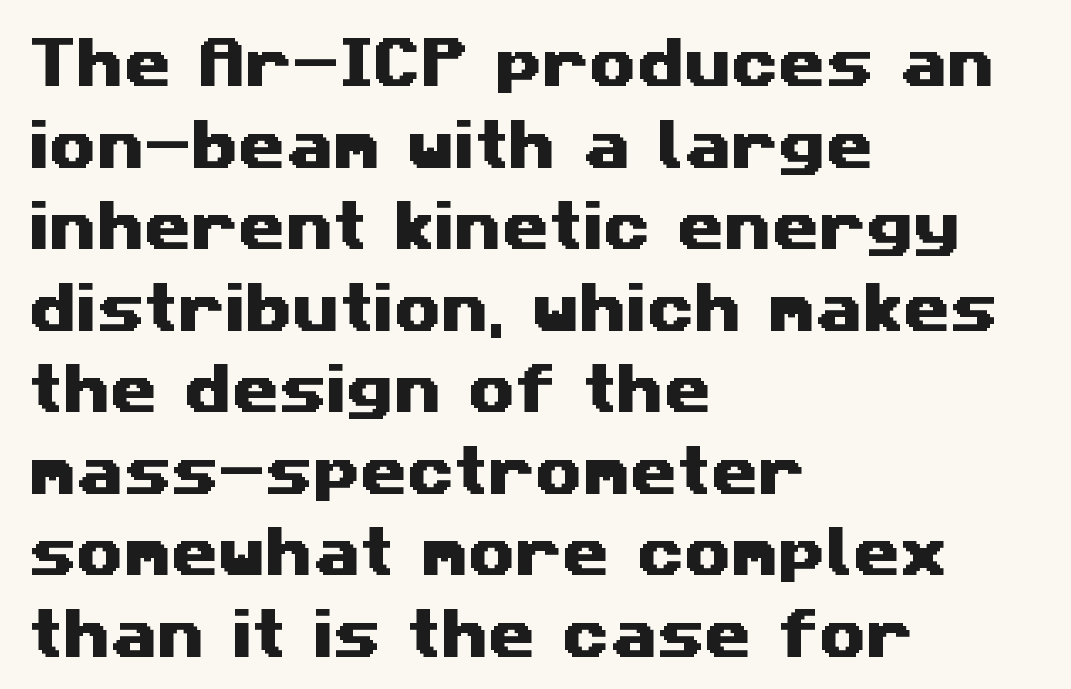
Q: Is the typeface a serif or a sans-serif typeface? A: Sans-serif.
Q: Is the text underlined? A: No.
Q: How is the paragraph aligned? A: Left-aligned.
Q: Is the spacing between letters normal or unusually wide? A: Normal.
Q: Is the spacing between lines tight, normal or loose? A: Normal.
Q: Width (condensed, normal, or wide)? A: Wide.
Q: Stroke contrast? A: Medium.
Q: x-height? A: Medium.
Q: Monospaced? A: No.
